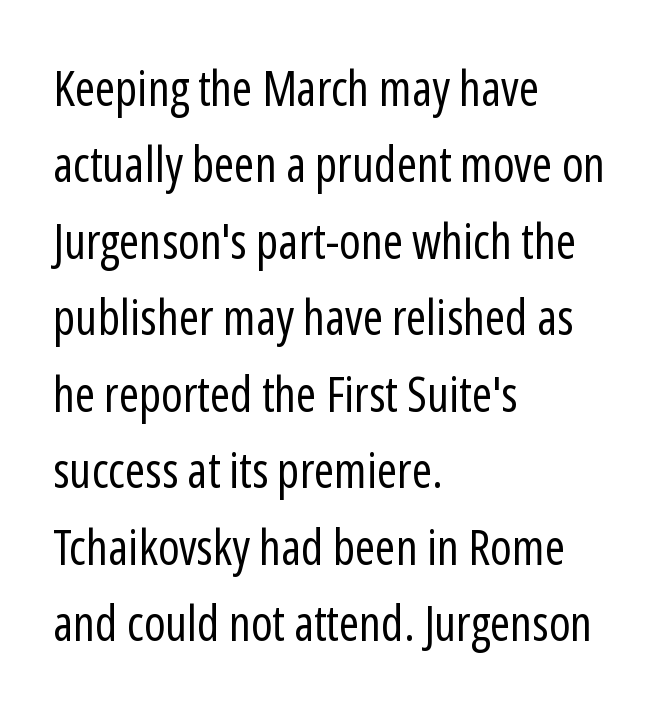
{"serif": "no", "italic": "no", "bold": "no", "weight": "regular", "width": "condensed", "stroke_contrast": "low", "x_height": "medium", "monospaced": "no", "underline": "no", "align": "left", "line_spacing": "normal", "line_spacing_ratio": 1.56, "letter_spacing": "normal", "letter_spacing_em": 0.0, "glyph_px": 49}
